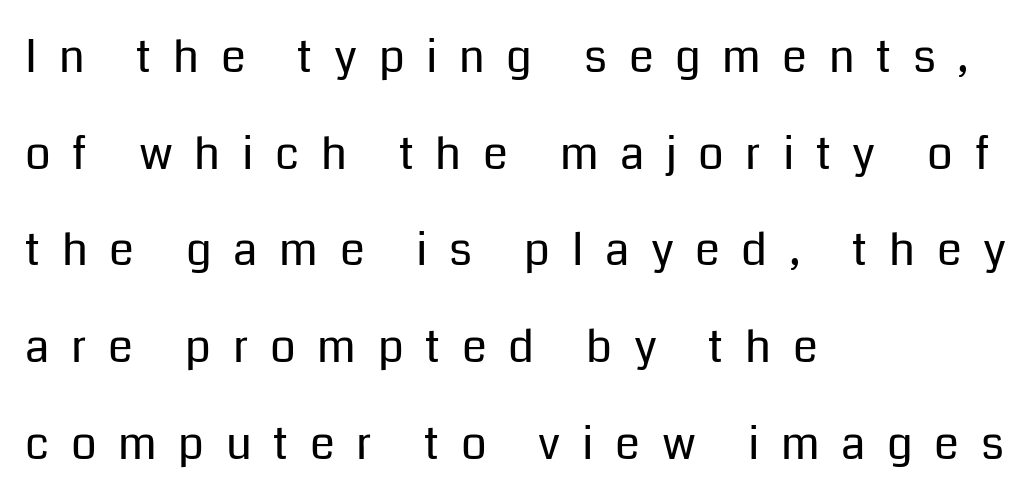
{"serif": "no", "italic": "no", "bold": "no", "weight": "regular", "width": "normal", "stroke_contrast": "low", "x_height": "medium", "monospaced": "no", "underline": "no", "align": "left", "line_spacing": "loose", "line_spacing_ratio": 2.15, "letter_spacing": "wide", "letter_spacing_em": 0.48, "glyph_px": 45}
